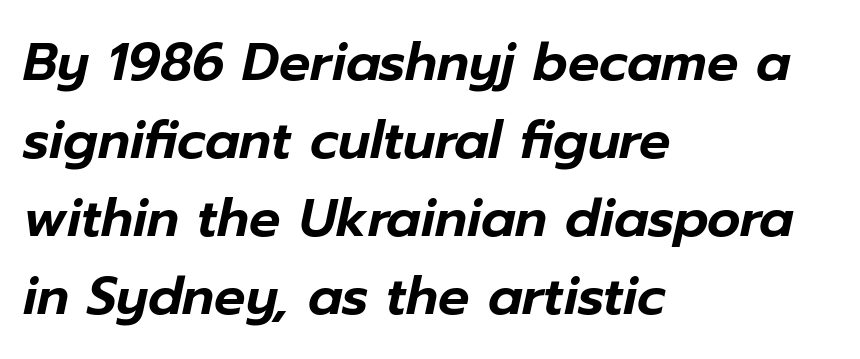
Q: Is the text italic (slanted)? A: Yes, it leans right by about 12 degrees.
Q: Is the text underlined? A: No.
Q: How is the paragraph aligned? A: Left-aligned.
Q: Is the spacing between letters normal or unusually wide? A: Normal.
Q: Is the spacing between lines tight, normal or loose? A: Normal.
Q: Width (condensed, normal, or wide)? A: Normal.
Q: Stroke contrast? A: Low.
Q: x-height? A: Medium.
Q: Monospaced? A: No.
